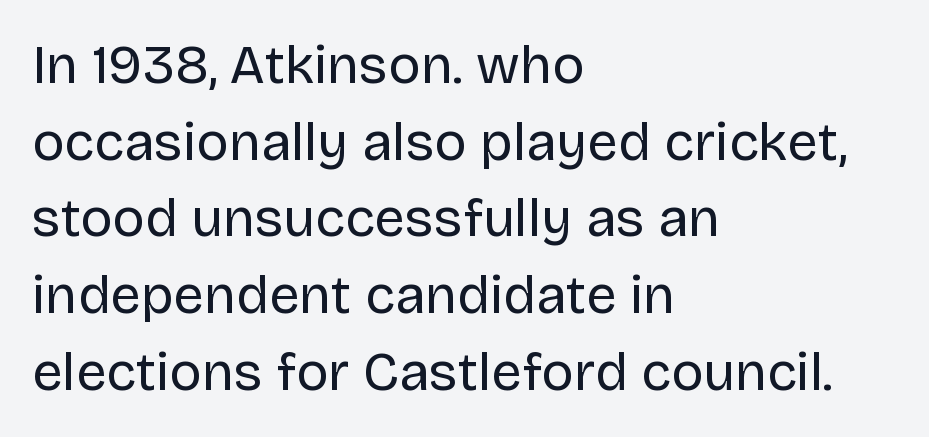
Q: Is the text bold? A: No.
Q: Is the text italic (slanted)? A: No, it is upright.
Q: Is the typeface a serif or a sans-serif typeface? A: Sans-serif.
Q: Is the text underlined? A: No.
Q: How is the paragraph aligned? A: Left-aligned.
Q: Is the spacing between letters normal or unusually wide? A: Normal.
Q: Is the spacing between lines tight, normal or loose? A: Normal.
Q: Width (condensed, normal, or wide)? A: Normal.
Q: Stroke contrast? A: Low.
Q: x-height? A: Large.
Q: Monospaced? A: No.
